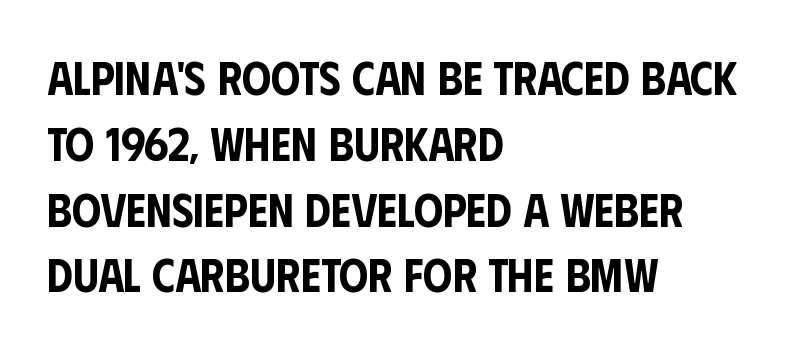
{"serif": "no", "italic": "no", "width": "condensed", "stroke_contrast": "low", "x_height": "large", "monospaced": "no", "underline": "no", "align": "left", "line_spacing": "normal", "line_spacing_ratio": 1.43, "letter_spacing": "normal", "letter_spacing_em": 0.0, "glyph_px": 46}
